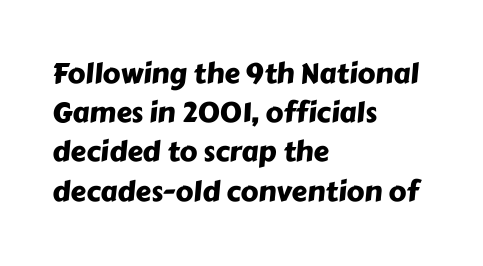
Q: Is the typeface a serif or a sans-serif typeface? A: Sans-serif.
Q: Is the text underlined? A: No.
Q: How is the paragraph aligned? A: Left-aligned.
Q: Is the spacing between letters normal or unusually wide? A: Normal.
Q: Is the spacing between lines tight, normal or loose? A: Normal.
Q: Width (condensed, normal, or wide)? A: Normal.
Q: Stroke contrast? A: Low.
Q: x-height? A: Medium.
Q: Monospaced? A: No.
